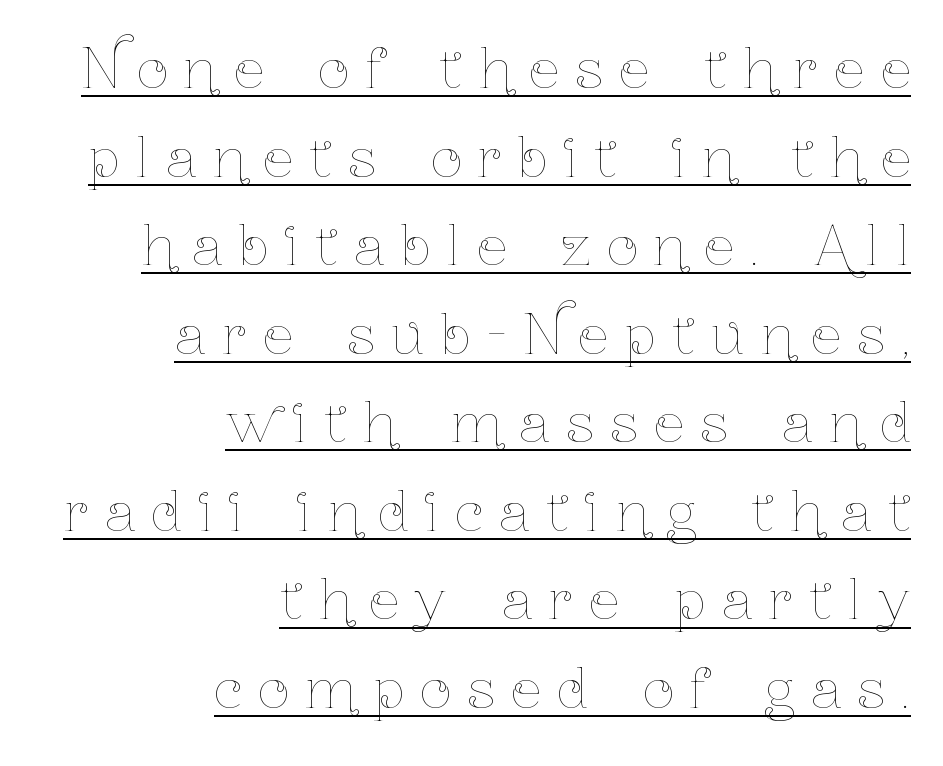
The image shows 54 px thin, condensed type, upright; set right-aligned, normal line spacing (1.64x), unusually wide letter spacing (+0.31 em), underlined; low stroke contrast and a medium x-height.
